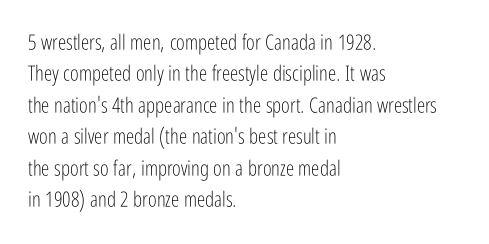
Each row of text sits above clean, open space. Italic? Not at all — the glyphs are vertical. Typeset ragged right — the left edge is the straight one. Each word holds together tightly as a unit, with standard inter-letter gaps. Interline gaps are of average width in this sample.
